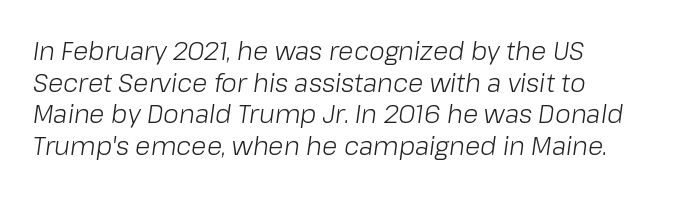
Has an underline been added? It has not. Horizontal bands of white between lines are of average thickness. Nothing heavy about these letters — not bold at all. Yep, that's italic — everything's leaning. Visually the block forms a straight wall on the left and a jagged coastline on the right. In terms of letterspacing, this is plain default setting.
